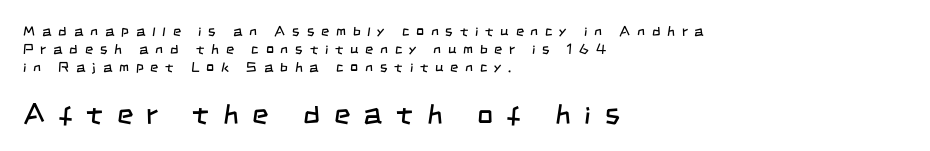
{"serif": "no", "bold": "no", "weight": "regular", "width": "condensed", "stroke_contrast": "low", "x_height": "large", "monospaced": "no", "underline": "no", "align": "left", "line_spacing": "normal", "line_spacing_ratio": 1.27, "letter_spacing": "wide", "letter_spacing_em": 0.49, "larger_block": "second", "size_ratio": 2.0, "glyph_px": 28}
